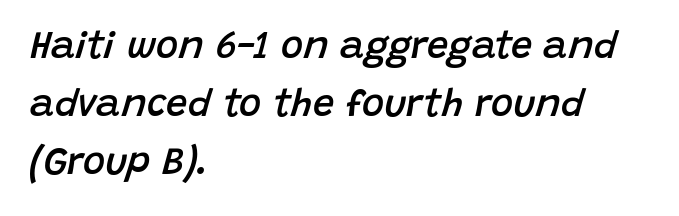
Q: Is the text bold? A: Semi-bold.
Q: Is the text italic (slanted)? A: Yes, it leans right by about 15 degrees.
Q: Is the text underlined? A: No.
Q: How is the paragraph aligned? A: Left-aligned.
Q: Is the spacing between letters normal or unusually wide? A: Normal.
Q: Is the spacing between lines tight, normal or loose? A: Normal.
Q: Width (condensed, normal, or wide)? A: Normal.
Q: Stroke contrast? A: Low.
Q: x-height? A: Large.
Q: Monospaced? A: No.
